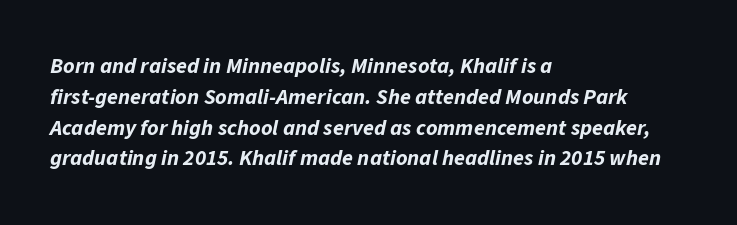
The image shows 22 px bold type, italic (leaning right); set left-aligned, normal line spacing (1.4x), normal letter spacing, not underlined.
